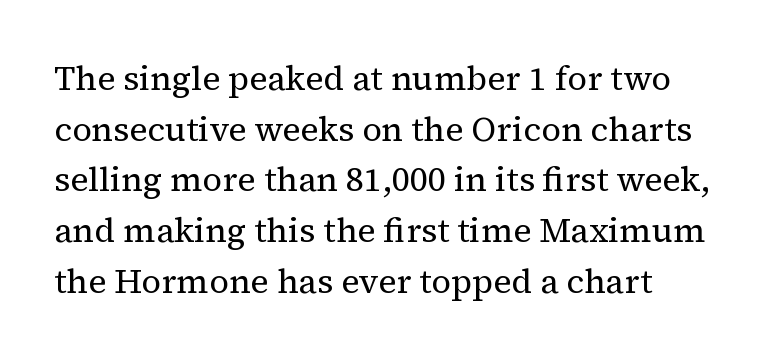
{"serif": "yes", "italic": "no", "bold": "no", "weight": "regular", "width": "normal", "stroke_contrast": "medium", "x_height": "medium", "monospaced": "no", "underline": "no", "align": "left", "line_spacing": "normal", "line_spacing_ratio": 1.49, "letter_spacing": "normal", "letter_spacing_em": 0.0, "glyph_px": 34}
